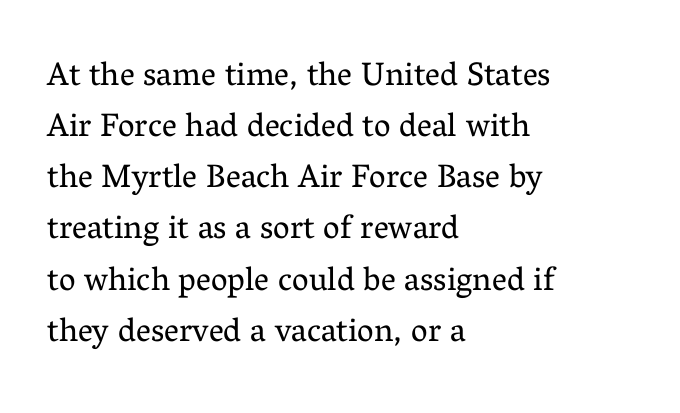
{"serif": "yes", "italic": "no", "bold": "no", "weight": "regular", "width": "normal", "stroke_contrast": "medium", "x_height": "medium", "monospaced": "no", "underline": "no", "align": "left", "line_spacing": "normal", "line_spacing_ratio": 1.55, "letter_spacing": "normal", "letter_spacing_em": 0.0, "glyph_px": 33}
